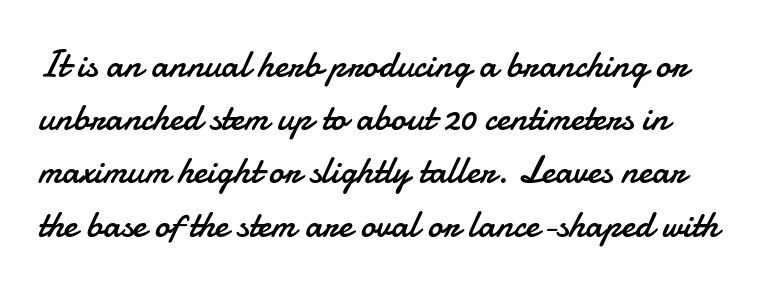
A quiet, ordinary-to-light weight characterises the typeface. Honestly, the row spacing looks completely unremarkable. The words here are not underlined. A typesetter would call this zero additional tracking.
